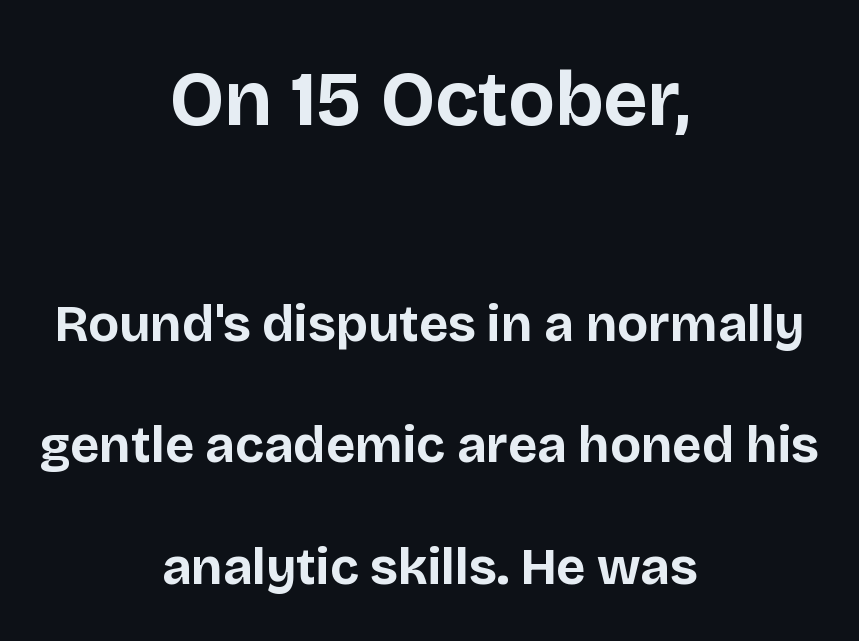
Top chunk: large. Bottom chunk: small. The string is rendered with underlining switched off. Caption: multi-line text, centered on the measure. The typesetting leans heavy: a genuine bold. This sample has the flowing, uneven cadence of proportional lettering. Honestly, the rows look like they've been pulled way apart.
